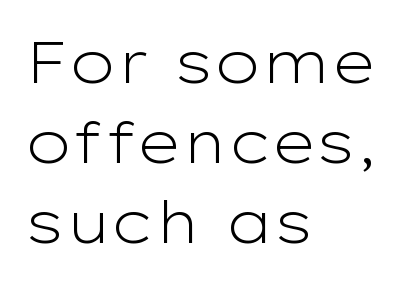
The image shows 58 px light, wide sans-serif type, upright; set left-aligned, normal line spacing (1.38x), normal letter spacing, not underlined; low stroke contrast and a medium x-height.
